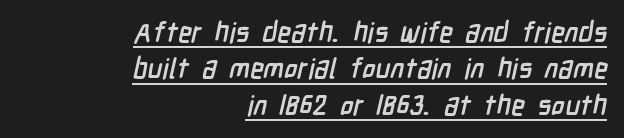
The image shows 28 px semibold, condensed sans-serif type; set right-aligned, normal line spacing (1.3x), normal letter spacing, underlined; low stroke contrast and a medium x-height.
